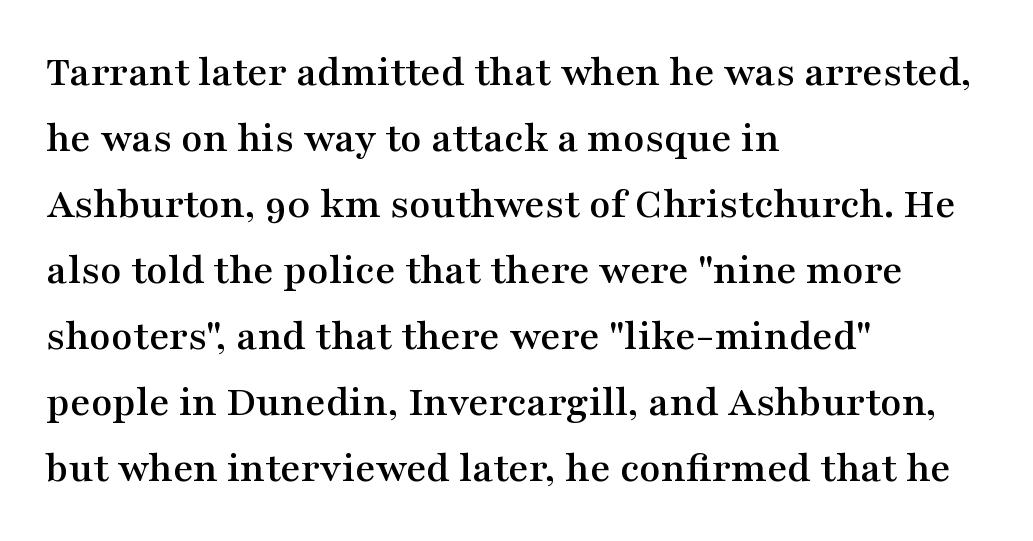
The image shows 44 px wide serif type, upright; set left-aligned, normal line spacing (1.5x), normal letter spacing, not underlined; medium stroke contrast and a medium x-height.
